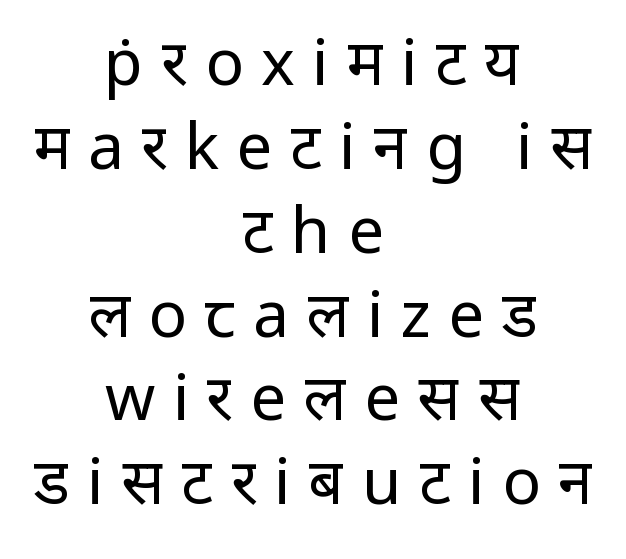
Letterform terminals end flat and unadorned throughout the passage. Check under the words: just untouched page. The rendering uses natural spacing where letterforms have individual widths. The vertical gap from one line to the next is medium. Short note: letters widely spaced. Compared with a flush-left layout, this one balances lines on the center instead.
